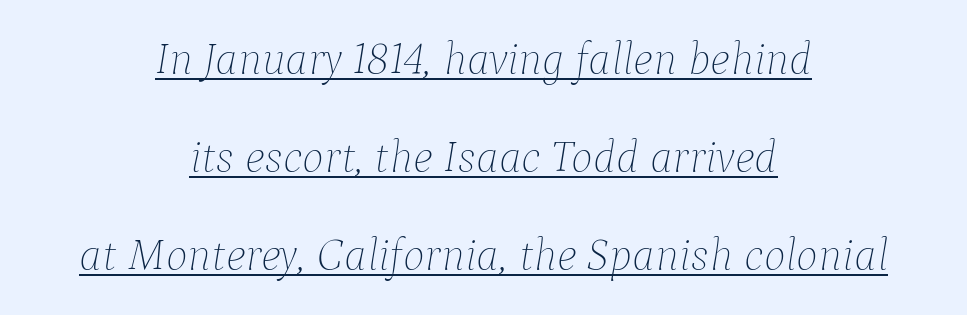
The image shows 46 px thin type, italic (leaning right); set centered, loose line spacing (2.13x), normal letter spacing, underlined; low stroke contrast and a medium x-height.
